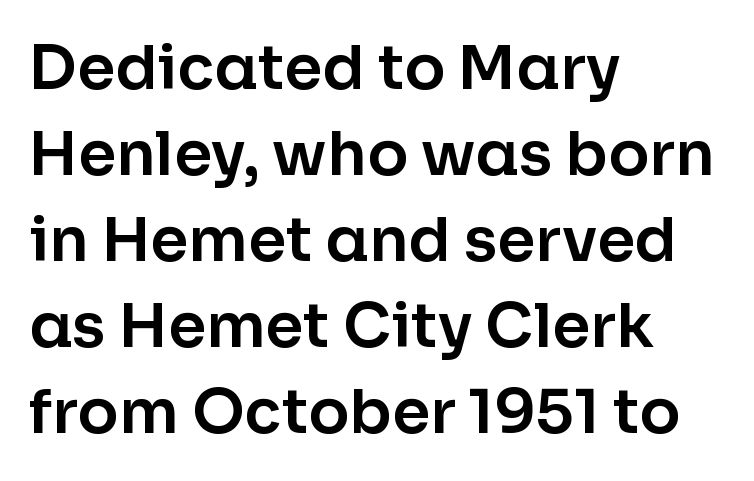
The image shows 61 px sans-serif type, upright; set left-aligned, normal line spacing (1.41x), normal letter spacing, not underlined; low stroke contrast and a medium x-height.
